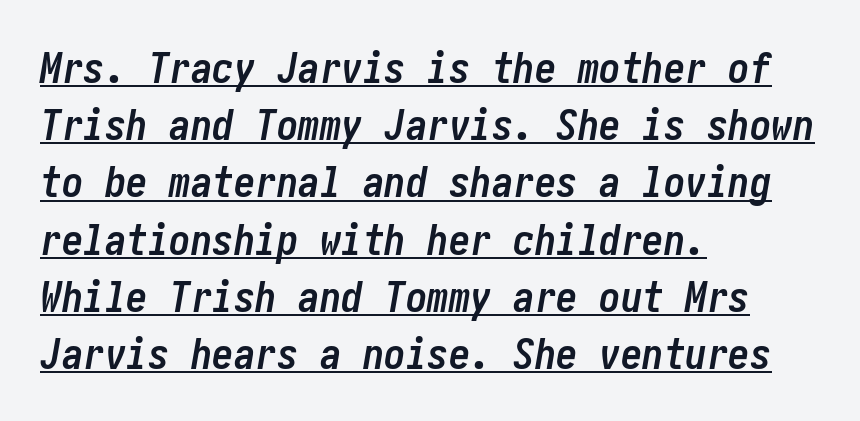
When letters slant like this, we call the style italic. I'd describe the lettering as bold — thick and assertive. What decoration does the sample have? An underline. The letterforms sit shoulder to shoulder at normal distance.
